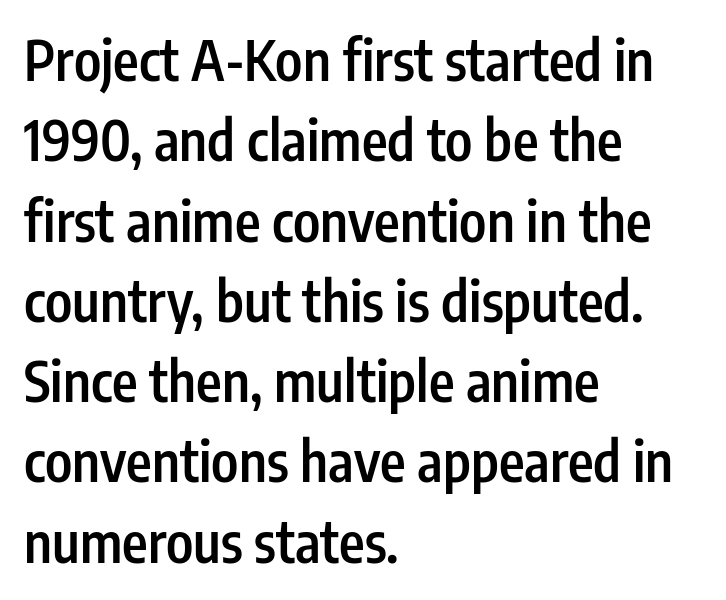
{"serif": "no", "italic": "no", "bold": "semi", "weight": "semibold", "width": "condensed", "stroke_contrast": "low", "x_height": "medium", "monospaced": "no", "underline": "no", "align": "left", "line_spacing": "normal", "line_spacing_ratio": 1.46, "letter_spacing": "normal", "letter_spacing_em": 0.0, "glyph_px": 55}
